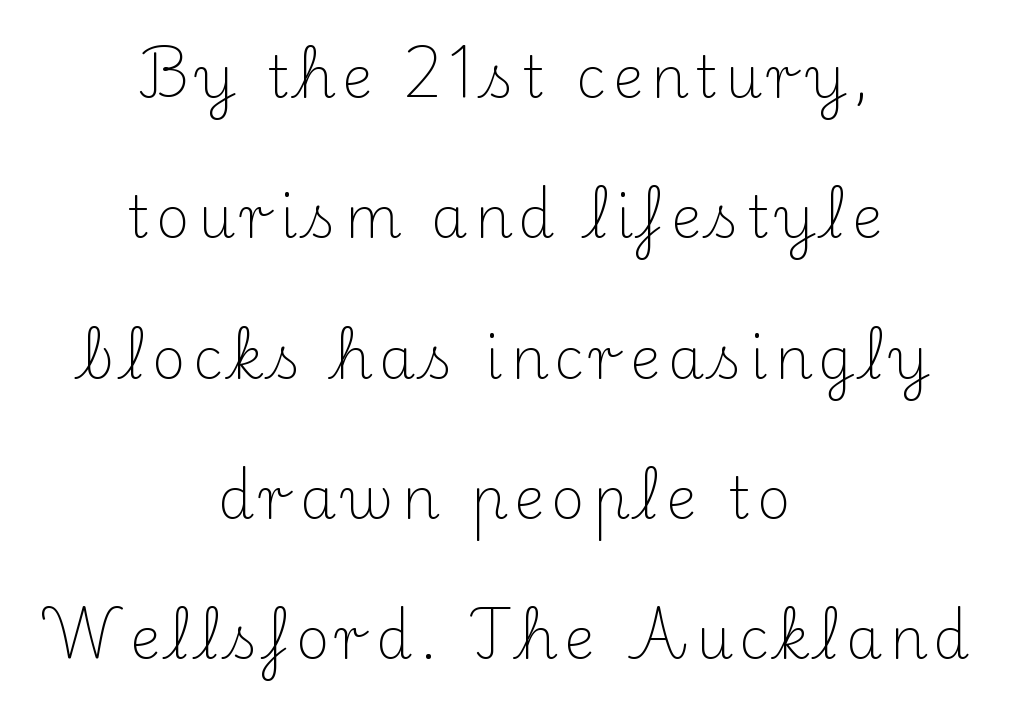
In CSS terms this would be text-align: center. A typesetter would call this proportional, since set widths differ per character. The weight tops out at a normal text grade. Old-style or modern, the face here clearly has serifs. Quick note: interline space is abundant.
